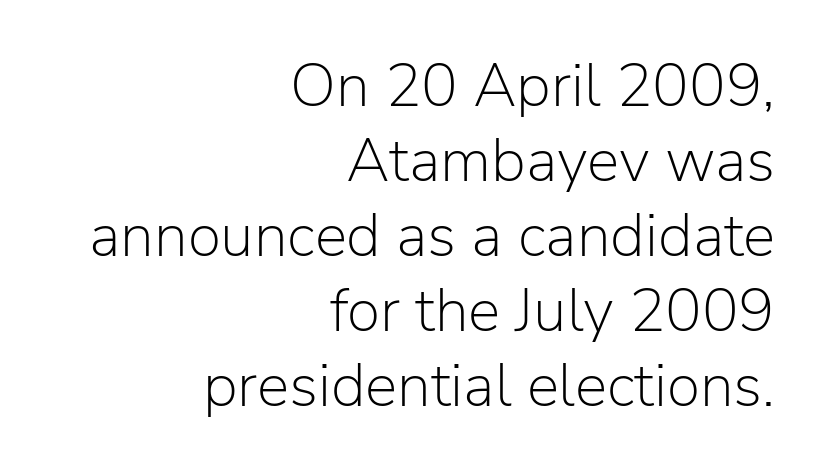
Q: Is the text bold? A: No.
Q: Is the text italic (slanted)? A: No, it is upright.
Q: Is the typeface a serif or a sans-serif typeface? A: Sans-serif.
Q: Is the text underlined? A: No.
Q: How is the paragraph aligned? A: Right-aligned.
Q: Is the spacing between letters normal or unusually wide? A: Normal.
Q: Width (condensed, normal, or wide)? A: Normal.
Q: Stroke contrast? A: Low.
Q: x-height? A: Medium.
Q: Monospaced? A: No.
